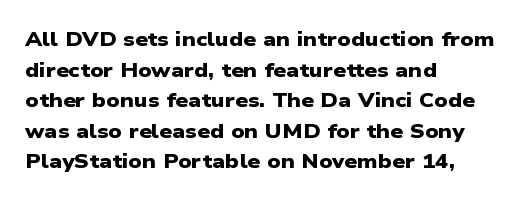
The image shows 20 px bold type; set left-aligned, normal line spacing (1.53x), normal letter spacing, not underlined.
